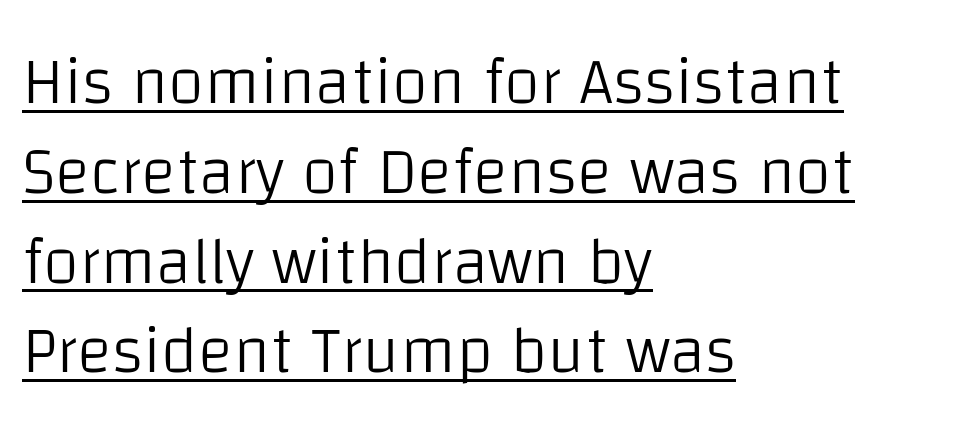
Q: Is the text bold? A: No.
Q: Is the text italic (slanted)? A: No, it is upright.
Q: Is the typeface a serif or a sans-serif typeface? A: Sans-serif.
Q: Is the text underlined? A: Yes.
Q: How is the paragraph aligned? A: Left-aligned.
Q: Is the spacing between letters normal or unusually wide? A: Normal.
Q: Is the spacing between lines tight, normal or loose? A: Normal.
Q: Width (condensed, normal, or wide)? A: Normal.
Q: Stroke contrast? A: Low.
Q: x-height? A: Large.
Q: Monospaced? A: No.
